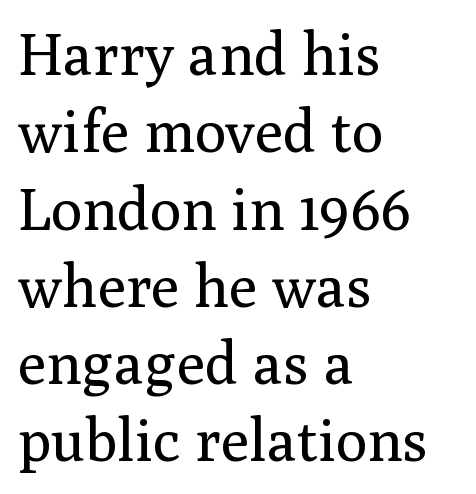
Q: Is the text bold? A: No.
Q: Is the text italic (slanted)? A: No, it is upright.
Q: Is the typeface a serif or a sans-serif typeface? A: Serif.
Q: Is the text underlined? A: No.
Q: How is the paragraph aligned? A: Left-aligned.
Q: Is the spacing between letters normal or unusually wide? A: Normal.
Q: Is the spacing between lines tight, normal or loose? A: Normal.
Q: Width (condensed, normal, or wide)? A: Normal.
Q: Stroke contrast? A: Medium.
Q: x-height? A: Medium.
Q: Monospaced? A: No.
